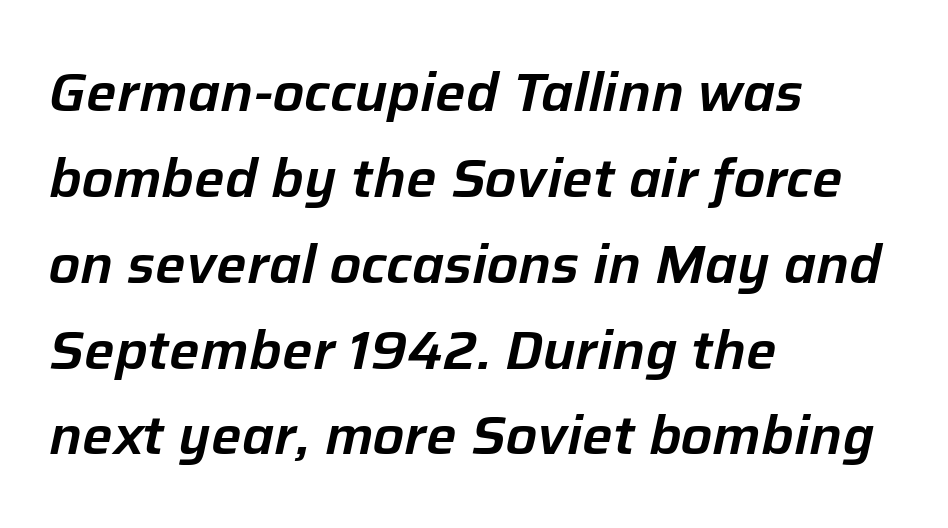
{"italic": "yes", "lean": "right", "slant_degrees": 12, "width": "normal", "stroke_contrast": "low", "x_height": "medium", "monospaced": "no", "underline": "no", "align": "left", "line_spacing": "normal", "line_spacing_ratio": 1.59, "letter_spacing": "normal", "letter_spacing_em": 0.0, "glyph_px": 54}
